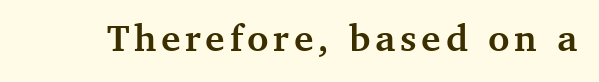
Every letter is thick-stroked: bold, no question. Anything drawn beneath the words? Only blank space. Note the varied advance widths — an 'i' is clearly narrower than an 'm'. The typography opts for an upright posture over an oblique one.
